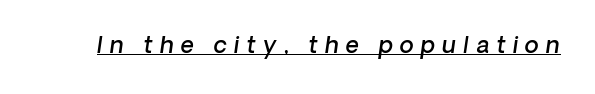
The image shows 23 px text type, italic (leaning right); set unusually wide letter spacing (+0.31 em), underlined.
